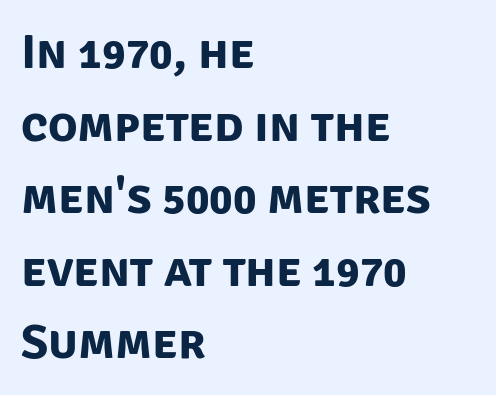
Summary of vertical rhythm: regular, with standard interline spacing. Plenty of ink on the page — the face is bold. Nothing sits at the stroke ends, so this counts as sans-serif. In terms of letterspacing, this is plain default setting. Typeset ragged right — the left edge is the straight one.
